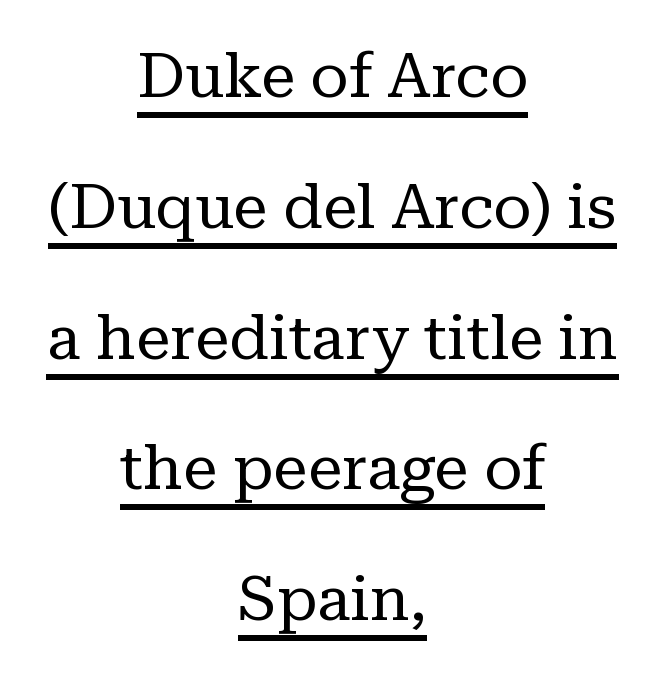
Reading down the block, each line starts at a different indent, mirrored at its end. Inter-character spacing is left at the font's built-in metrics. You can tell it's not italic because the verticals are truly vertical. One glance says open: line gaps are wider than usual.
